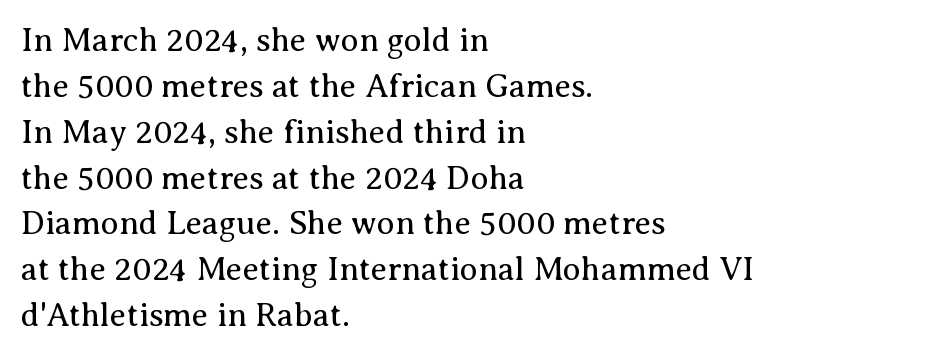
The leading is moderate, giving the passage an even texture. A typesetter would call this zero additional tracking. This is serif lettering, the kind often seen in printed books. Varying glyph widths throughout — classic text-font behaviour.
